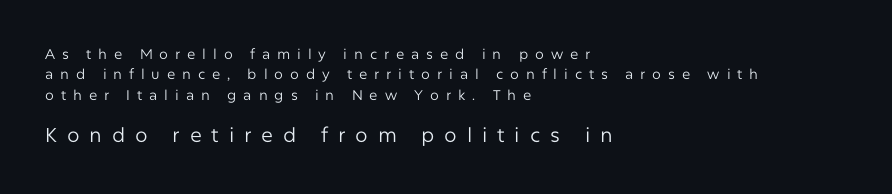
{"italic": "no", "bold": "no", "underline": "no", "align": "left", "line_spacing": "normal", "line_spacing_ratio": 1.46, "letter_spacing": "wide", "letter_spacing_em": 0.49, "larger_block": "second", "size_ratio": 1.43, "glyph_px": 20}
